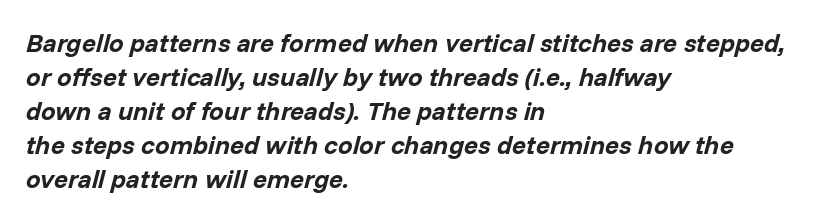
Q: Is the text bold? A: Yes.
Q: Is the text italic (slanted)? A: Yes, it leans right by about 14 degrees.
Q: Is the text underlined? A: No.
Q: How is the paragraph aligned? A: Left-aligned.
Q: Is the spacing between letters normal or unusually wide? A: Normal.
Q: Is the spacing between lines tight, normal or loose? A: Normal.
